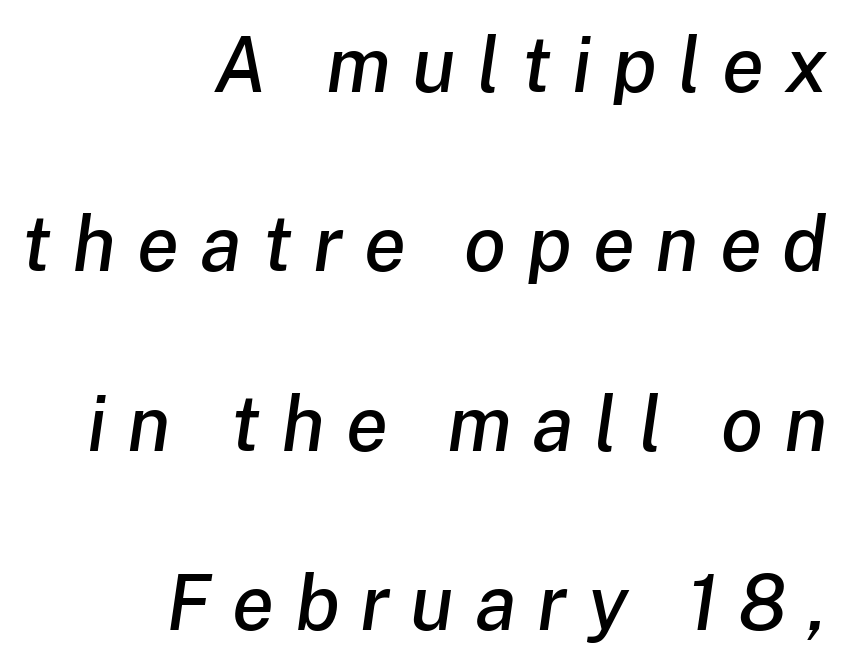
The image shows 77 px text type, italic (leaning right); set right-aligned, loose line spacing (2.33x), unusually wide letter spacing (+0.27 em), not underlined; low stroke contrast and a medium x-height.
